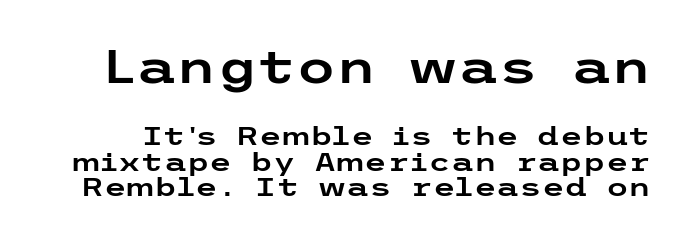
{"serif": "no", "italic": "no", "width": "wide", "stroke_contrast": "low", "x_height": "medium", "underline": "no", "line_spacing": "tight", "line_spacing_ratio": 0.97, "letter_spacing": "normal", "letter_spacing_em": 0.0, "larger_block": "first", "size_ratio": 1.77, "glyph_px": 46}
